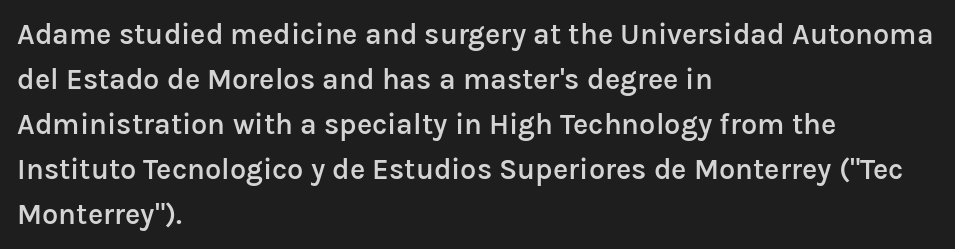
Q: Is the text bold? A: Semi-bold.
Q: Is the text italic (slanted)? A: No, it is upright.
Q: Is the typeface a serif or a sans-serif typeface? A: Sans-serif.
Q: Is the text underlined? A: No.
Q: How is the paragraph aligned? A: Left-aligned.
Q: Is the spacing between letters normal or unusually wide? A: Normal.
Q: Is the spacing between lines tight, normal or loose? A: Normal.
Q: Width (condensed, normal, or wide)? A: Normal.
Q: Stroke contrast? A: Low.
Q: x-height? A: Medium.
Q: Monospaced? A: No.
